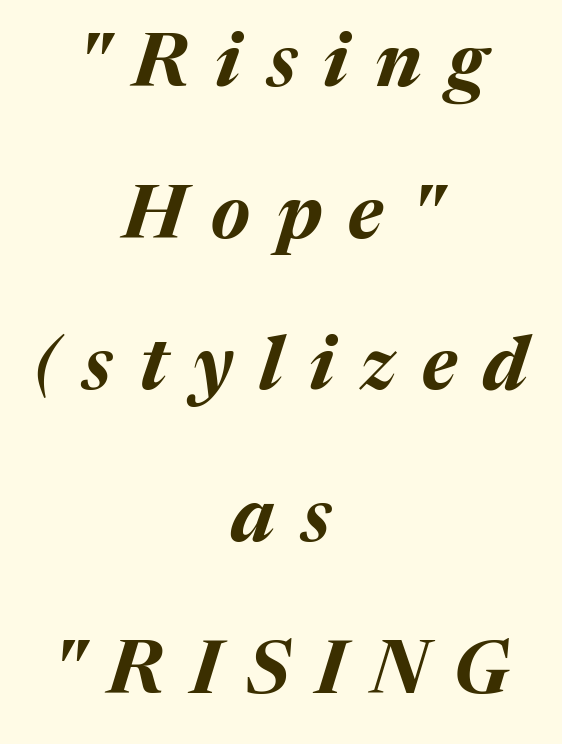
The image shows 74 px bold type, italic (leaning right); set centered, loose line spacing (2.05x), unusually wide letter spacing (+0.36 em), not underlined; medium stroke contrast and a medium x-height.
